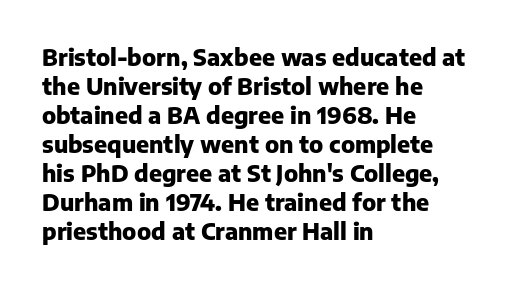
{"italic": "no", "bold": "yes", "underline": "no", "align": "left", "line_spacing": "normal", "line_spacing_ratio": 1.26, "letter_spacing": "normal", "letter_spacing_em": 0.0, "glyph_px": 23}
